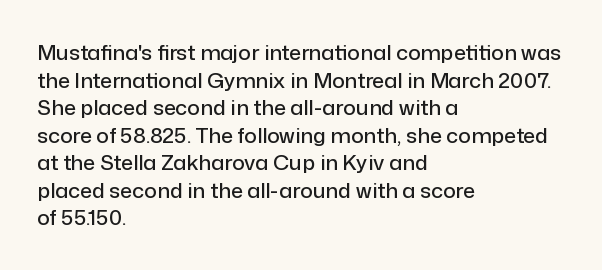
{"italic": "no", "underline": "no", "align": "left", "line_spacing": "normal", "line_spacing_ratio": 1.31, "letter_spacing": "normal", "letter_spacing_em": 0.0, "glyph_px": 21}
